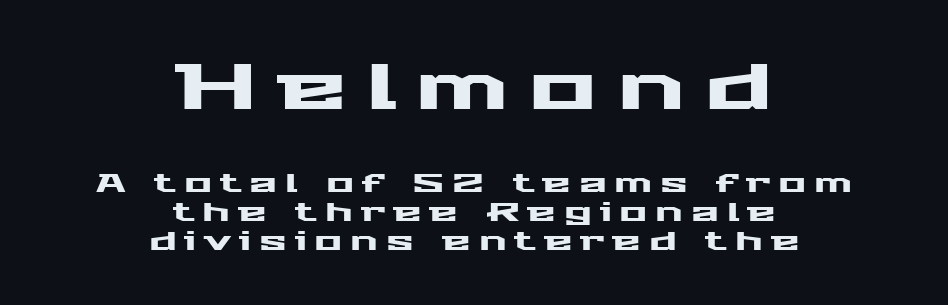
Looks like regular typesetting: each glyph gets only the width it needs. Characters follow at a spacing far wider than the type designer built in. In terms of leading, this rendering errs on the cramped side. Typographically, this falls in the sans-serif category. The gap between lines stays unmarked.
